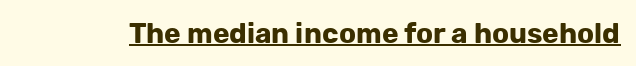
Q: Is the text bold? A: Yes.
Q: Is the text italic (slanted)? A: No, it is upright.
Q: Is the typeface a serif or a sans-serif typeface? A: Sans-serif.
Q: Is the text underlined? A: Yes.
Q: Is the spacing between letters normal or unusually wide? A: Normal.
Q: Width (condensed, normal, or wide)? A: Normal.
Q: Stroke contrast? A: Low.
Q: x-height? A: Medium.
Q: Monospaced? A: No.
